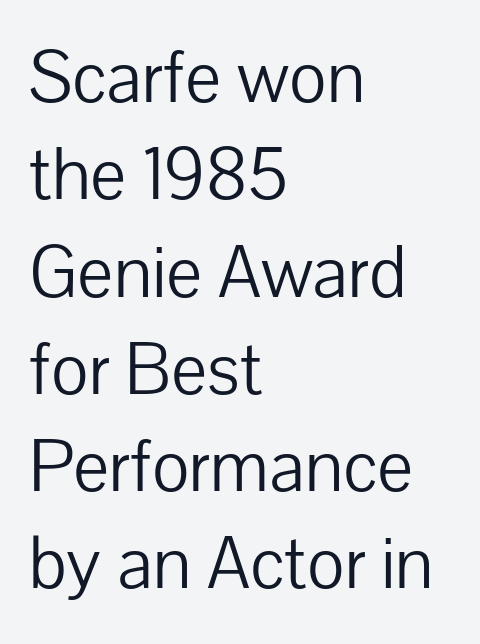
{"serif": "no", "italic": "no", "bold": "no", "weight": "light", "width": "normal", "stroke_contrast": "low", "x_height": "medium", "monospaced": "no", "underline": "no", "align": "left", "line_spacing": "normal", "line_spacing_ratio": 1.28, "letter_spacing": "normal", "letter_spacing_em": 0.0, "glyph_px": 76}
